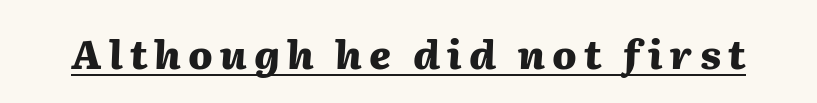
{"italic": "yes", "lean": "right", "slant_degrees": 2, "bold": "yes", "weight": "heavy", "width": "normal", "stroke_contrast": "medium", "x_height": "medium", "monospaced": "no", "underline": "yes", "glyph_px": 40}
